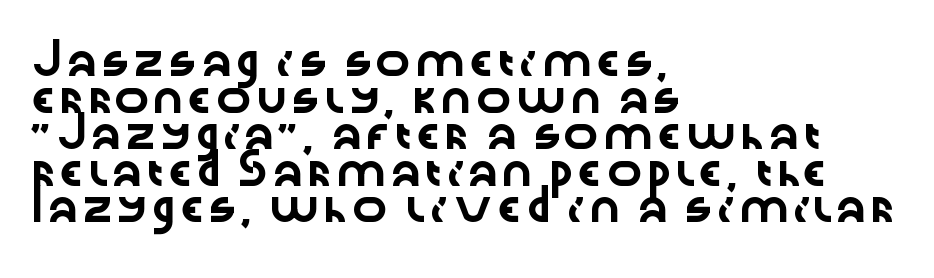
Q: Is the text italic (slanted)? A: No, it is upright.
Q: Is the typeface a serif or a sans-serif typeface? A: Sans-serif.
Q: Is the text underlined? A: No.
Q: How is the paragraph aligned? A: Left-aligned.
Q: Is the spacing between letters normal or unusually wide? A: Normal.
Q: Width (condensed, normal, or wide)? A: Wide.
Q: Stroke contrast? A: Low.
Q: x-height? A: Medium.
Q: Monospaced? A: No.
